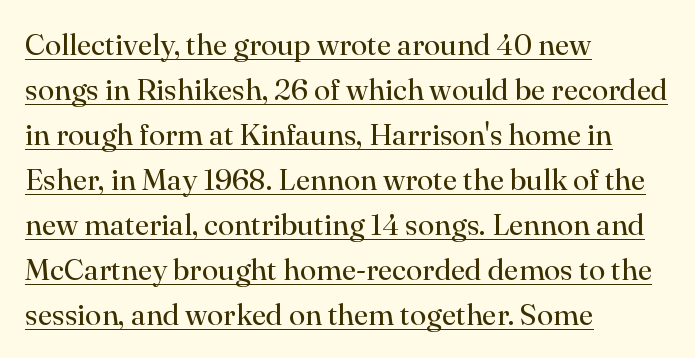
{"serif": "yes", "italic": "no", "bold": "no", "weight": "regular", "width": "normal", "stroke_contrast": "high", "x_height": "small", "monospaced": "no", "underline": "yes", "align": "left", "line_spacing": "normal", "line_spacing_ratio": 1.5, "letter_spacing": "normal", "letter_spacing_em": 0.0, "glyph_px": 30}
